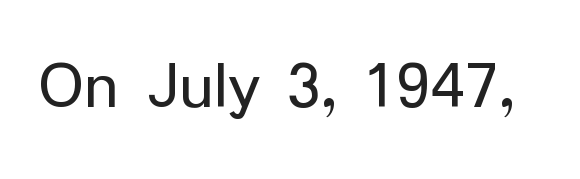
Vertical stems look standard width or narrower in stroke. The glyphs are unaccompanied by any horizontal stroke below them. Unlike italic type, these characters show no tilt at all. Honestly, the letter spacing is just normal — you wouldn't notice it. Varying glyph widths throughout — classic text-font behaviour.
